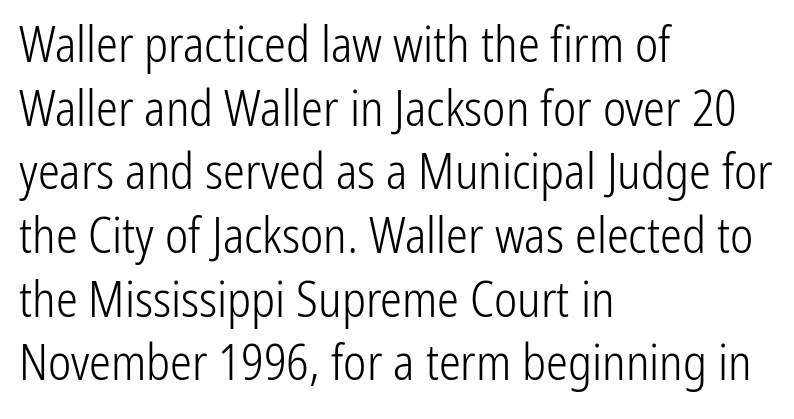
Q: Is the text bold? A: No.
Q: Is the text italic (slanted)? A: No, it is upright.
Q: Is the typeface a serif or a sans-serif typeface? A: Sans-serif.
Q: Is the text underlined? A: No.
Q: How is the paragraph aligned? A: Left-aligned.
Q: Is the spacing between letters normal or unusually wide? A: Normal.
Q: Is the spacing between lines tight, normal or loose? A: Normal.
Q: Width (condensed, normal, or wide)? A: Condensed.
Q: Stroke contrast? A: Low.
Q: x-height? A: Medium.
Q: Monospaced? A: No.
